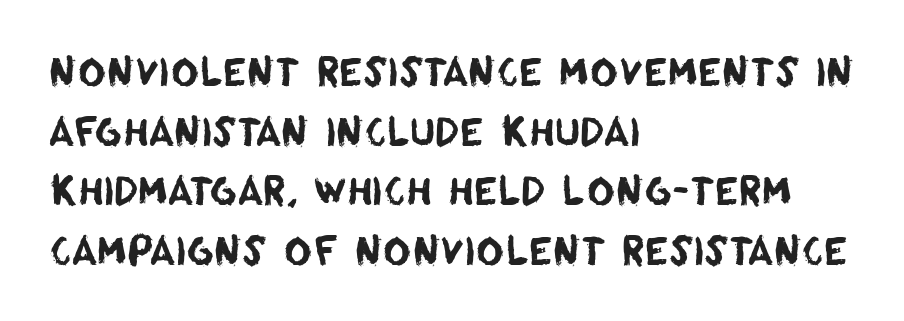
The image shows 38 px sans-serif type; set left-aligned, normal line spacing (1.57x), normal letter spacing, not underlined; low stroke contrast and a large x-height.
